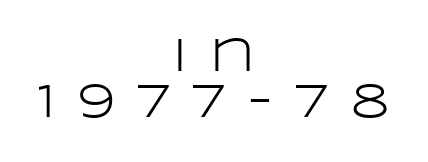
The image shows 48 px light, wide sans-serif type, upright; set centered, tight line spacing (0.96x), unusually wide letter spacing (+0.47 em), not underlined; low stroke contrast and a large x-height.
